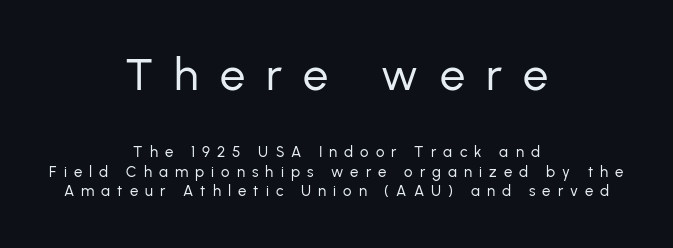
Stroke thickness stays within the range of a standard reading face or lighter. These two chunks differ in scale, with the top chunk taking the larger measure. Only glyphs here, with clear space below each row. The rendering uses natural spacing where letterforms have individual widths.
